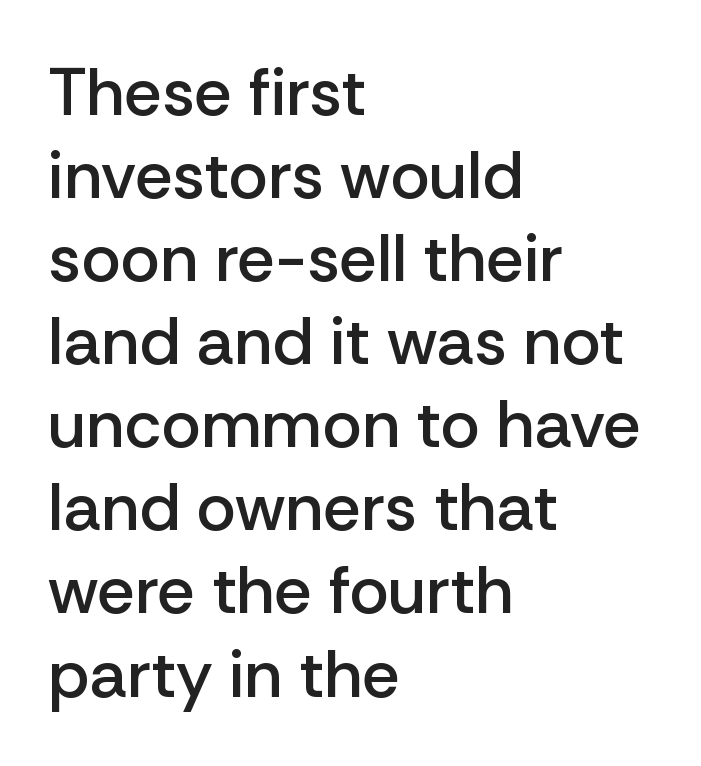
The face used here is proportionally spaced, like ordinary book or web type. Font category for this specimen: sans-serif. Glyph-to-glyph distance matches everyday printed text. A roman cut, with each character standing at attention. This is the in-between weight designers call semibold or demi. The passage shown is not underscored anywhere.
